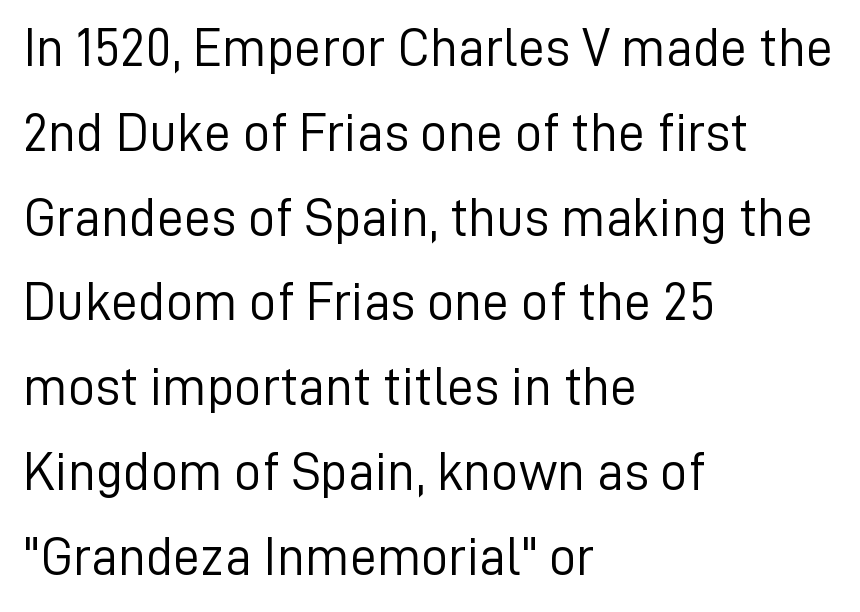
Q: Is the text bold? A: No.
Q: Is the text italic (slanted)? A: No, it is upright.
Q: Is the typeface a serif or a sans-serif typeface? A: Sans-serif.
Q: Is the text underlined? A: No.
Q: How is the paragraph aligned? A: Left-aligned.
Q: Is the spacing between letters normal or unusually wide? A: Normal.
Q: Is the spacing between lines tight, normal or loose? A: Normal.
Q: Width (condensed, normal, or wide)? A: Normal.
Q: Stroke contrast? A: Low.
Q: x-height? A: Medium.
Q: Monospaced? A: No.
